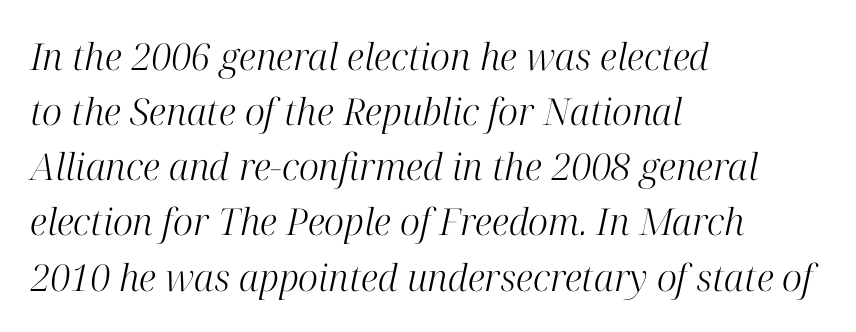
The image shows 37 px light serif type, italic (leaning right); set left-aligned, normal line spacing (1.49x), normal letter spacing, not underlined; high stroke contrast and a medium x-height.
